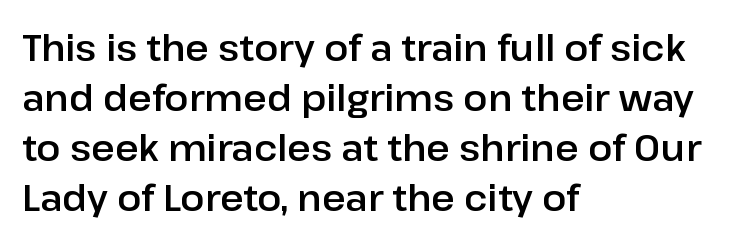
Honestly, the letter spacing is just normal — you wouldn't notice it. What kind of face is this? One without serifs — a sans. When letters stand straight like this, we call the style roman or upright. Rows of type keep a routine distance in the vertical direction.
